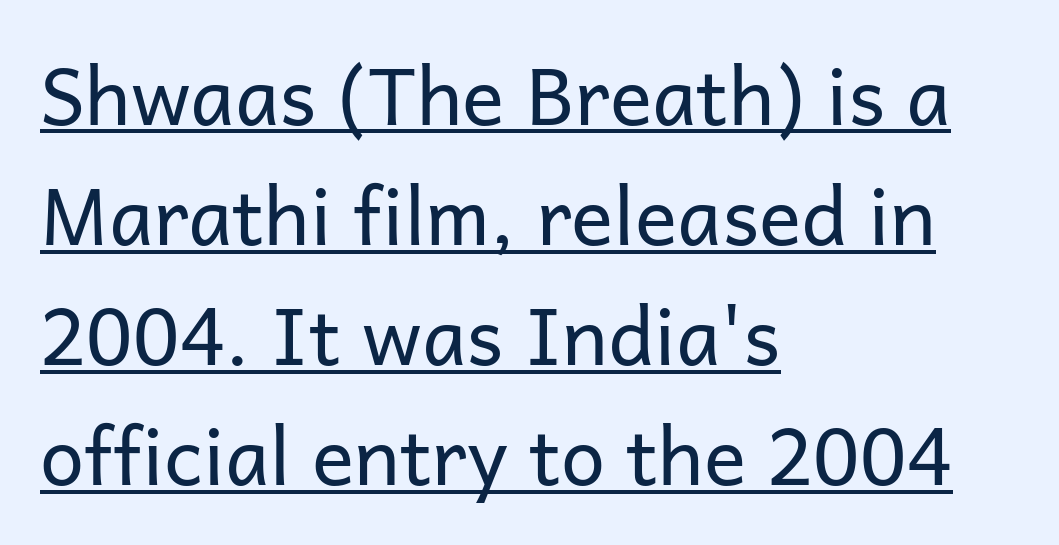
Q: Is the text bold? A: No.
Q: Is the text italic (slanted)? A: No, it is upright.
Q: Is the typeface a serif or a sans-serif typeface? A: Sans-serif.
Q: Is the text underlined? A: Yes.
Q: How is the paragraph aligned? A: Left-aligned.
Q: Is the spacing between letters normal or unusually wide? A: Normal.
Q: Is the spacing between lines tight, normal or loose? A: Normal.
Q: Width (condensed, normal, or wide)? A: Normal.
Q: Stroke contrast? A: Low.
Q: x-height? A: Medium.
Q: Monospaced? A: No.
